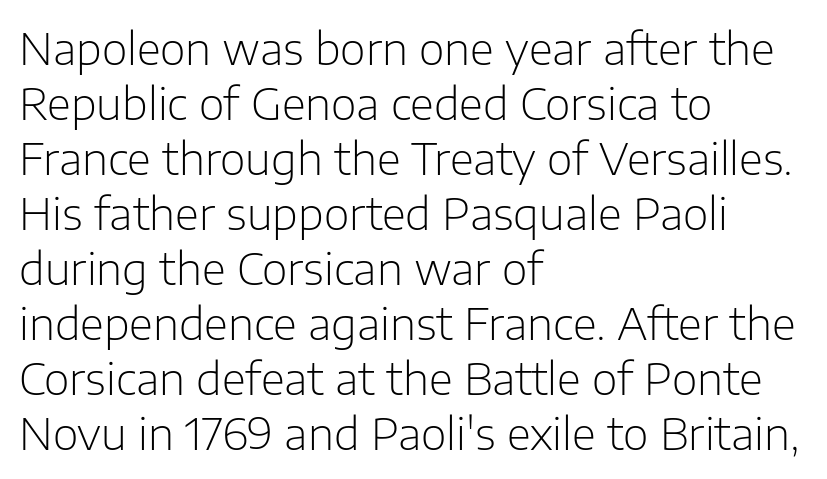
The image shows 44 px light sans-serif type, upright; set left-aligned, normal line spacing (1.25x), normal letter spacing, not underlined; low stroke contrast and a medium x-height.
